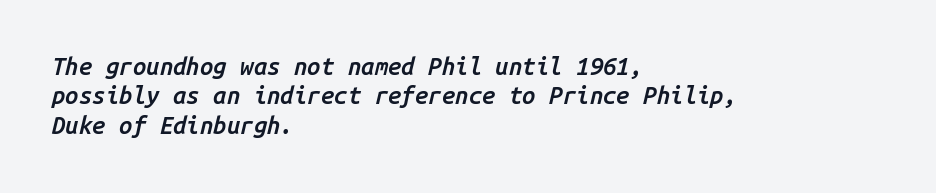
The image shows 24 px text type, italic (leaning right); set left-aligned, line spacing 1.22x, normal letter spacing, not underlined.
